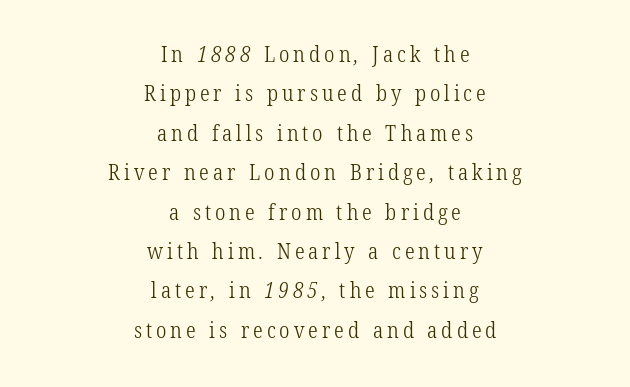
{"bold": "no", "underline": "no", "align": "center", "line_spacing_ratio": 1.79, "glyph_px": 22}
